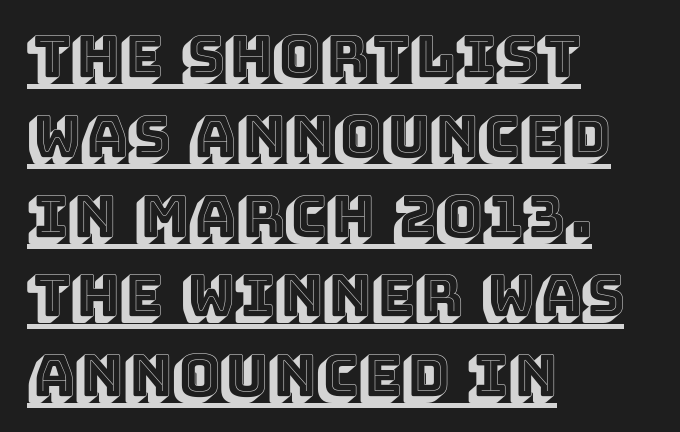
Q: Is the text italic (slanted)? A: No, it is upright.
Q: Is the text underlined? A: Yes.
Q: How is the paragraph aligned? A: Left-aligned.
Q: Is the spacing between letters normal or unusually wide? A: Normal.
Q: Is the spacing between lines tight, normal or loose? A: Normal.
Q: Width (condensed, normal, or wide)? A: Normal.
Q: x-height? A: Large.
Q: Monospaced? A: No.
